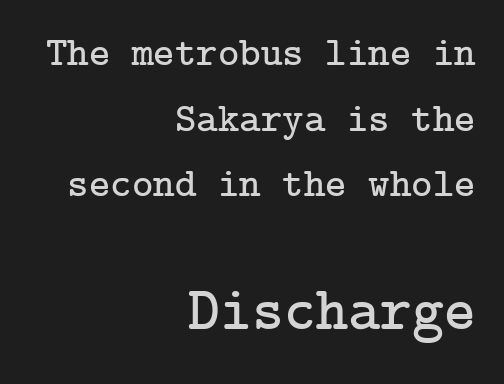
Q: Is the text italic (slanted)? A: No, it is upright.
Q: Is the typeface a serif or a sans-serif typeface? A: Serif.
Q: Is the text underlined? A: No.
Q: How is the paragraph aligned? A: Right-aligned.
Q: Is the spacing between letters normal or unusually wide? A: Normal.
Q: Is the spacing between lines tight, normal or loose? A: Normal.
Q: Which block of text is set in a larger size, the first (top) or the second (bottom)? A: The second (bottom) one.
Q: Width (condensed, normal, or wide)? A: Normal.
Q: Stroke contrast? A: Low.
Q: x-height? A: Medium.
